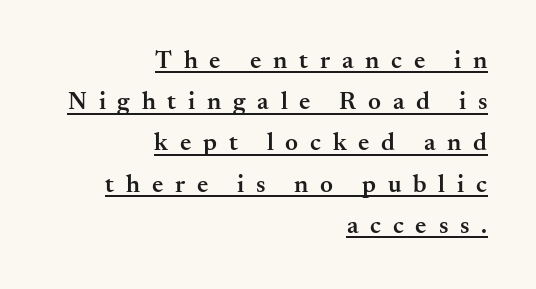
Every row of glyphs terminates at an identical x-position on the right. The axis of the letterforms is exactly vertical. How heavy is the stroke? Medium-heavy — a semibold, shy of bold. Between one letter and the next there's a generous, obvious gap.
